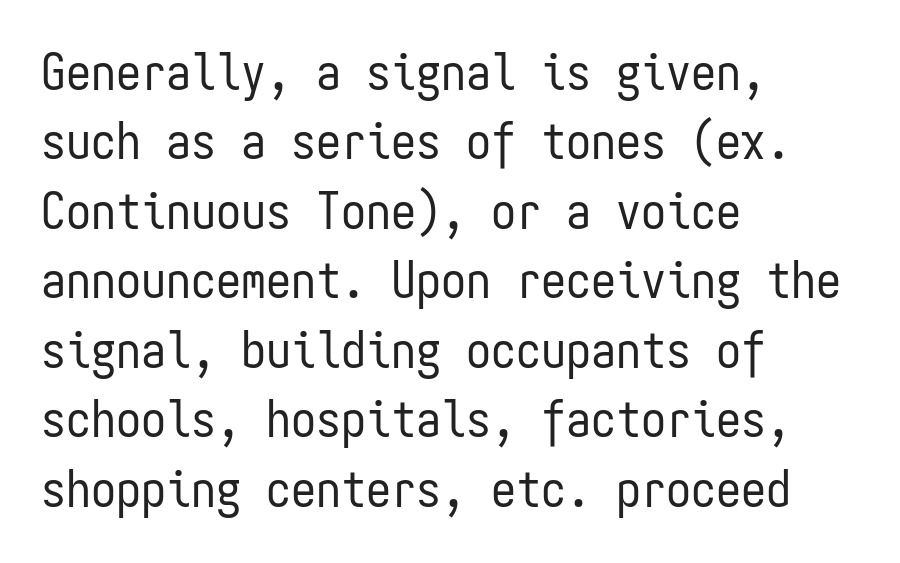
No heavy texture on the line: the type isn't bold. Spacing between characters is what you'd get straight out of the box. One-word summary of the alignment: left. The strip under each line holds only bare page.
